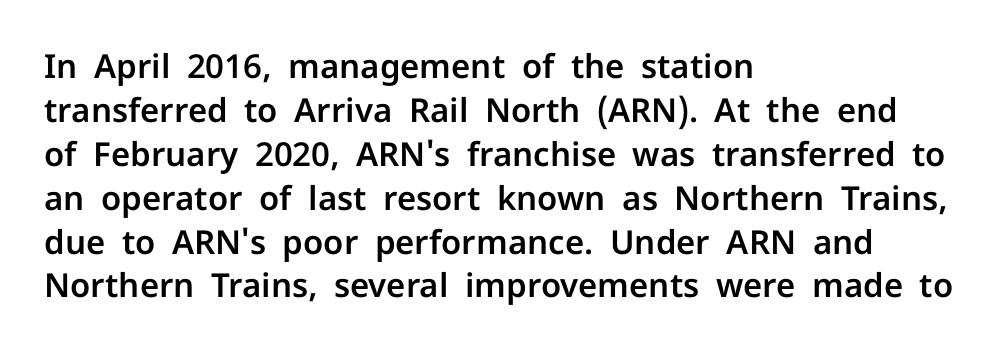
Q: Is the text italic (slanted)? A: No, it is upright.
Q: Is the typeface a serif or a sans-serif typeface? A: Sans-serif.
Q: Is the text underlined? A: No.
Q: How is the paragraph aligned? A: Left-aligned.
Q: Is the spacing between letters normal or unusually wide? A: Normal.
Q: Is the spacing between lines tight, normal or loose? A: Normal.
Q: Width (condensed, normal, or wide)? A: Normal.
Q: Stroke contrast? A: Low.
Q: x-height? A: Medium.
Q: Monospaced? A: No.
